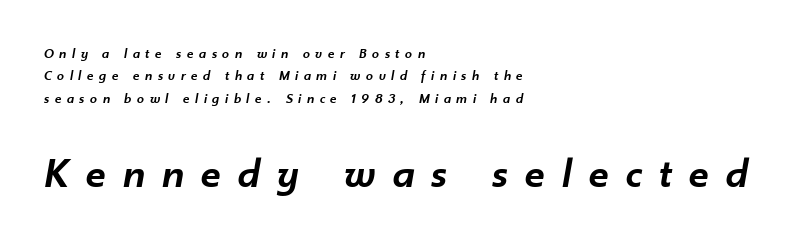
The image shows 43 px semibold type, italic (leaning right); set left-aligned, normal line spacing (1.6x), unusually wide letter spacing (+0.4 em), not underlined; the second (bottom) block is 3.07x larger; low stroke contrast and a small x-height.
